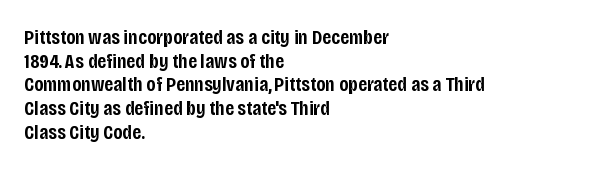
{"italic": "no", "bold": "semi", "underline": "no", "align": "left", "line_spacing": "tight", "line_spacing_ratio": 1.13, "letter_spacing": "normal", "letter_spacing_em": 0.0, "glyph_px": 21}
